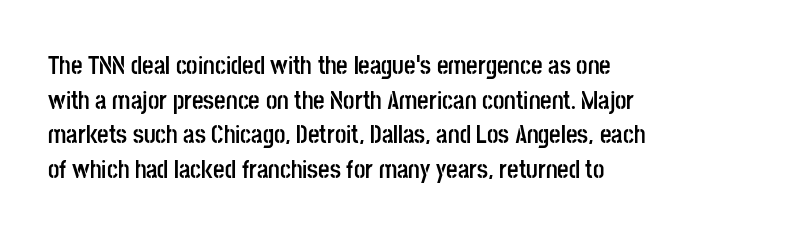
The image shows 25 px bold type, upright; set left-aligned, normal line spacing (1.39x), normal letter spacing, not underlined.
